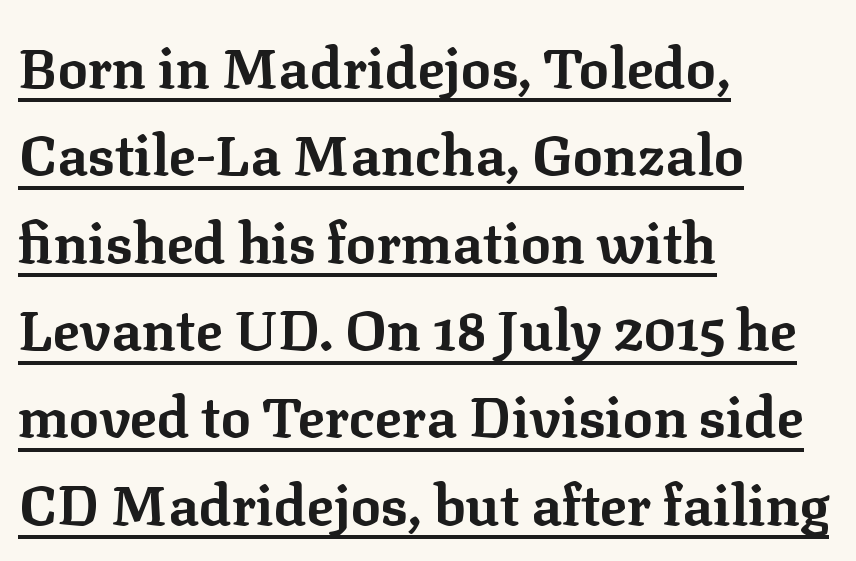
The image shows 56 px bold serif type, upright; set left-aligned, normal line spacing (1.56x), normal letter spacing, underlined; low stroke contrast and a medium x-height.
